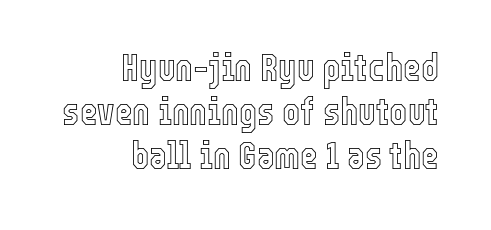
{"italic": "no", "width": "condensed", "x_height": "medium", "monospaced": "no", "underline": "no", "align": "right", "line_spacing_ratio": 1.16, "letter_spacing": "normal", "letter_spacing_em": 0.0, "glyph_px": 38}
